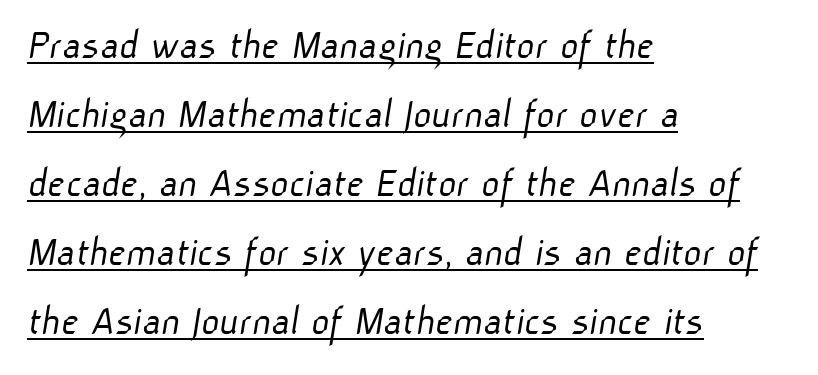
{"serif": "no", "bold": "no", "weight": "light", "width": "normal", "stroke_contrast": "low", "x_height": "medium", "monospaced": "no", "underline": "yes", "align": "left", "line_spacing": "normal", "line_spacing_ratio": 1.57, "letter_spacing": "normal", "letter_spacing_em": 0.0, "glyph_px": 44}
